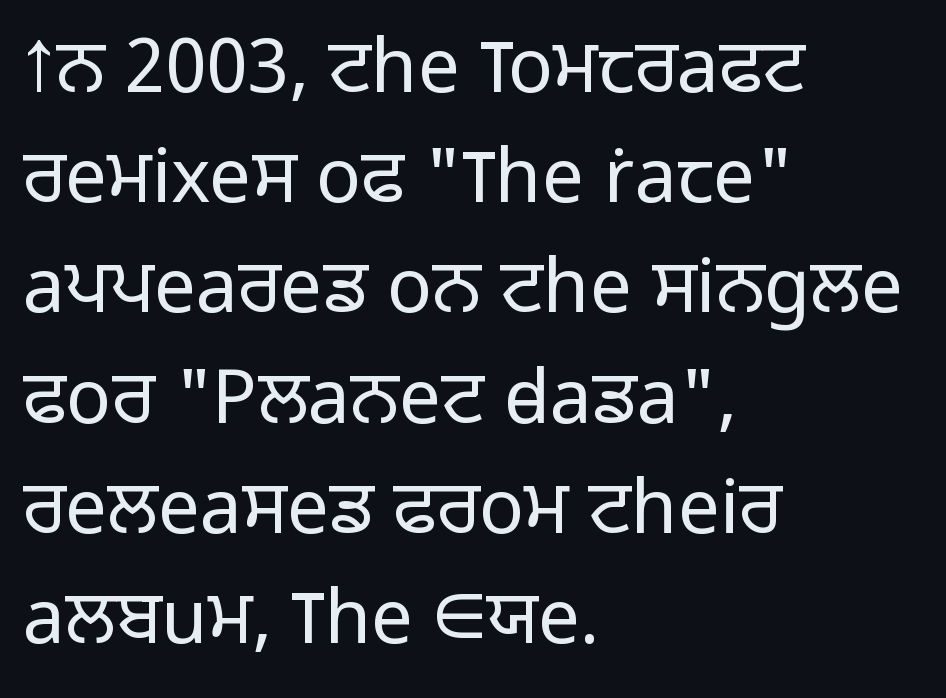
{"serif": "no", "italic": "no", "bold": "no", "weight": "light", "width": "normal", "stroke_contrast": "low", "x_height": "medium", "monospaced": "no", "underline": "no", "align": "left", "line_spacing": "normal", "line_spacing_ratio": 1.47, "letter_spacing": "normal", "letter_spacing_em": 0.0, "glyph_px": 75}
